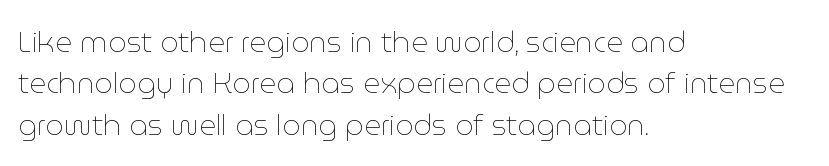
Q: Is the text bold? A: No.
Q: Is the text italic (slanted)? A: No, it is upright.
Q: Is the text underlined? A: No.
Q: How is the paragraph aligned? A: Left-aligned.
Q: Is the spacing between letters normal or unusually wide? A: Normal.
Q: Is the spacing between lines tight, normal or loose? A: Normal.
Q: Width (condensed, normal, or wide)? A: Normal.
Q: Stroke contrast? A: Low.
Q: x-height? A: Medium.
Q: Monospaced? A: No.
